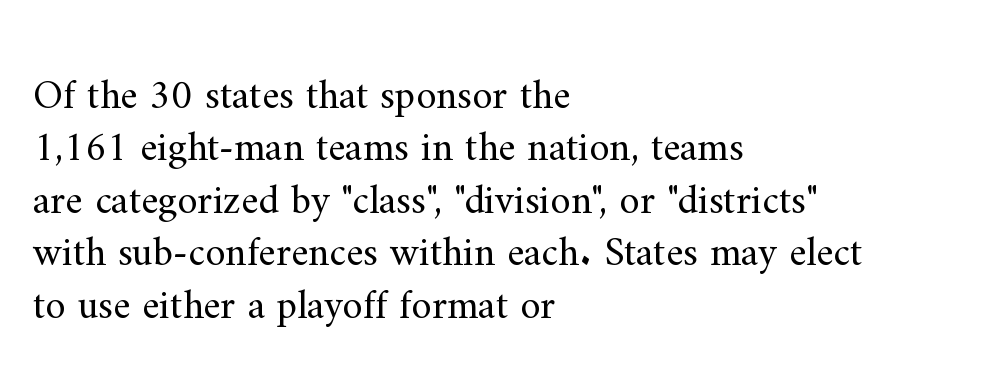
The image shows 41 px regular-weight serif type, upright; set left-aligned, normal line spacing (1.28x), normal letter spacing, not underlined; medium stroke contrast and a small x-height.
